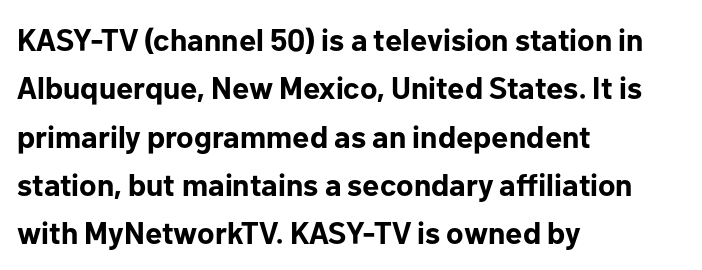
Q: Is the text bold? A: Yes.
Q: Is the text italic (slanted)? A: No, it is upright.
Q: Is the typeface a serif or a sans-serif typeface? A: Sans-serif.
Q: Is the text underlined? A: No.
Q: How is the paragraph aligned? A: Left-aligned.
Q: Is the spacing between letters normal or unusually wide? A: Normal.
Q: Is the spacing between lines tight, normal or loose? A: Normal.
Q: Width (condensed, normal, or wide)? A: Normal.
Q: Stroke contrast? A: Low.
Q: x-height? A: Medium.
Q: Monospaced? A: No.
